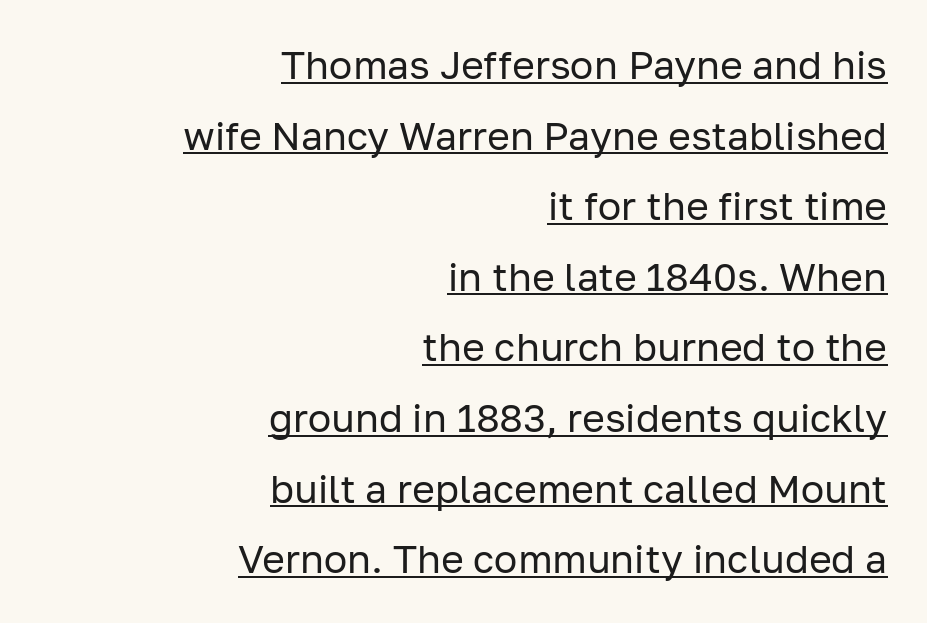
Q: Is the text bold? A: No.
Q: Is the text italic (slanted)? A: No, it is upright.
Q: Is the typeface a serif or a sans-serif typeface? A: Sans-serif.
Q: Is the text underlined? A: Yes.
Q: How is the paragraph aligned? A: Right-aligned.
Q: Is the spacing between letters normal or unusually wide? A: Normal.
Q: Width (condensed, normal, or wide)? A: Normal.
Q: Stroke contrast? A: Low.
Q: x-height? A: Medium.
Q: Monospaced? A: No.
